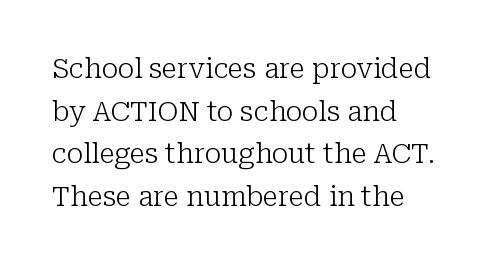
Q: Is the text bold? A: No.
Q: Is the text italic (slanted)? A: No, it is upright.
Q: Is the typeface a serif or a sans-serif typeface? A: Serif.
Q: Is the text underlined? A: No.
Q: How is the paragraph aligned? A: Left-aligned.
Q: Is the spacing between letters normal or unusually wide? A: Normal.
Q: Is the spacing between lines tight, normal or loose? A: Normal.
Q: Width (condensed, normal, or wide)? A: Normal.
Q: Stroke contrast? A: Low.
Q: x-height? A: Medium.
Q: Monospaced? A: No.
